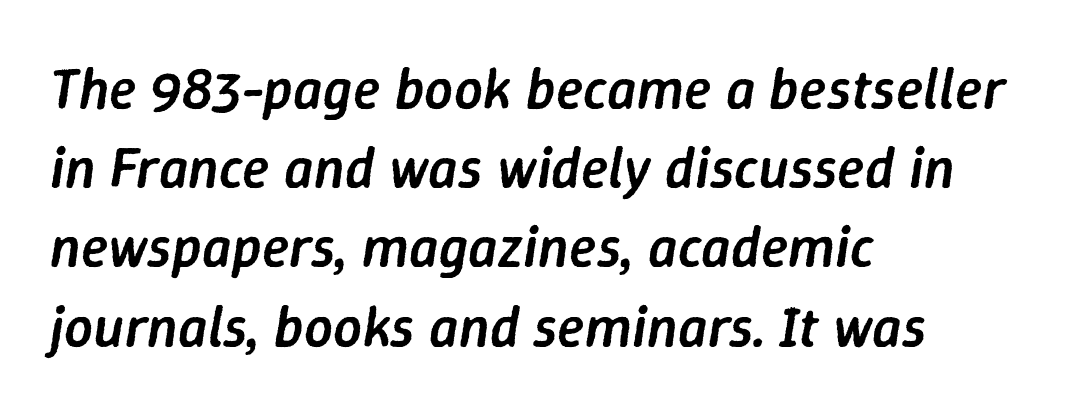
{"italic": "yes", "lean": "right", "slant_degrees": 9, "bold": "semi", "weight": "semibold", "width": "normal", "stroke_contrast": "low", "x_height": "medium", "monospaced": "no", "underline": "no", "align": "left", "line_spacing": "normal", "line_spacing_ratio": 1.39, "letter_spacing": "normal", "letter_spacing_em": 0.0, "glyph_px": 57}
